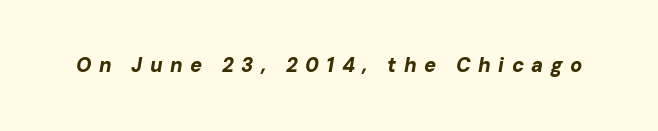
This sample uses an oblique cut, with every glyph tilted off the vertical. The horizontal fit of the characters is loose and conspicuously gappy. The face used here has the dense, thick strokes of a bold. Lines of text with bare space underneath.
